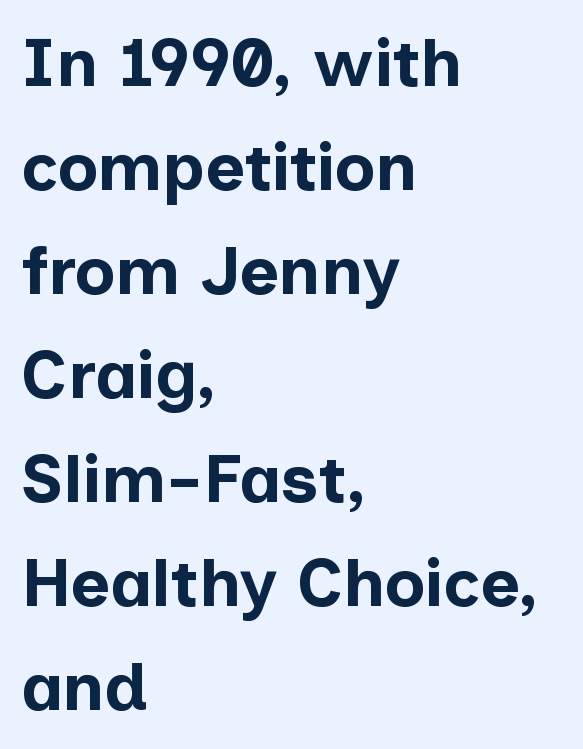
Nobody touched the tracking dial on this one. The line-height multiplier appears to be the usual default. These lines stack with their left ends in a neat column. I'd describe the lettering as bold — thick and assertive. Grotesque or geometric, the face here clearly has no serifs. When letters stand straight like this, we call the style roman or upright.
